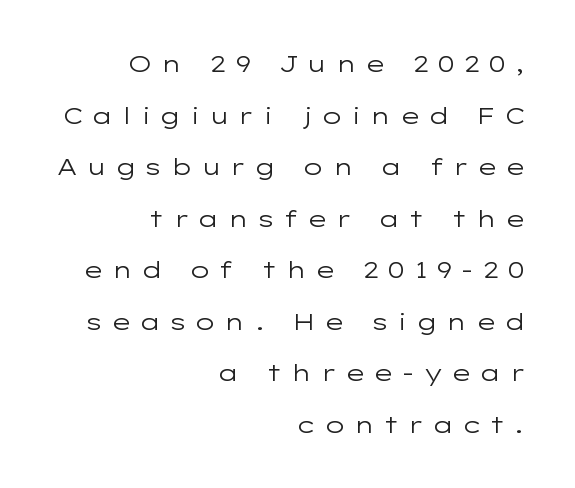
One-word summary of the alignment: right. The block of text is sparse from top to bottom, with ample space between rows. Heft: none added — not bold. The gaps between neighbouring characters are conspicuously large. The type sits square on the baseline with zero lean.
